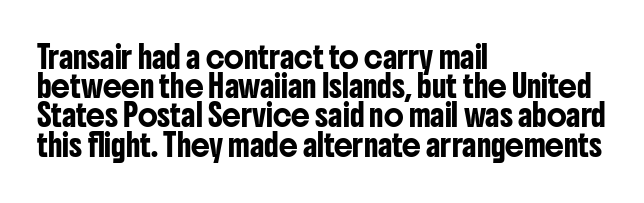
Each word holds together tightly as a unit, with standard inter-letter gaps. Left-aligned paragraph, ragged on the right. The vertical gap from one line to the next is medium. Nope, not italic — everything's standing straight. Check the space under the baseline: it is left empty.
